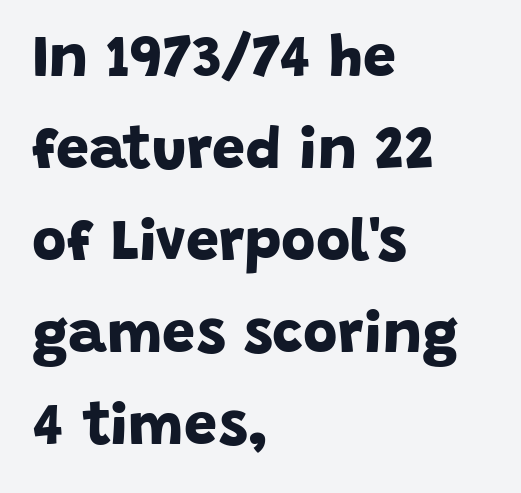
Plain, unruled lines of type. Is the type bold? Yes — the strokes are clearly thick and heavy. Standard letterfit; no display-style spreading of the glyphs. Proportional: the letters do not fall into vertical columns. A normal amount of white space separates one row of letters from the next.
